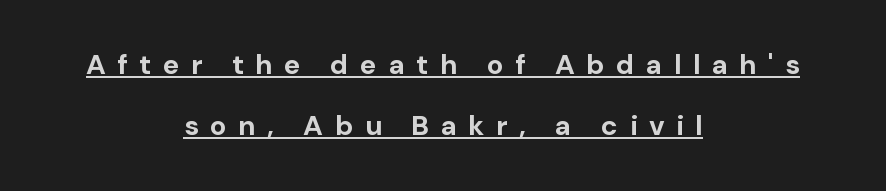
Q: Is the text bold? A: Yes.
Q: Is the text italic (slanted)? A: No, it is upright.
Q: Is the typeface a serif or a sans-serif typeface? A: Sans-serif.
Q: Is the text underlined? A: Yes.
Q: How is the paragraph aligned? A: Centered.
Q: Is the spacing between letters normal or unusually wide? A: Unusually wide.
Q: Is the spacing between lines tight, normal or loose? A: Loose.
Q: Width (condensed, normal, or wide)? A: Normal.
Q: Stroke contrast? A: Low.
Q: x-height? A: Medium.
Q: Monospaced? A: No.
